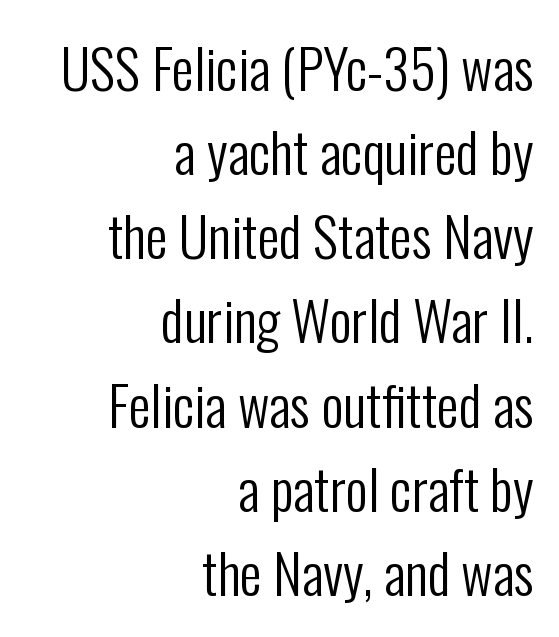
Q: Is the text bold? A: No.
Q: Is the text italic (slanted)? A: No, it is upright.
Q: Is the typeface a serif or a sans-serif typeface? A: Sans-serif.
Q: Is the text underlined? A: No.
Q: How is the paragraph aligned? A: Right-aligned.
Q: Is the spacing between letters normal or unusually wide? A: Normal.
Q: Is the spacing between lines tight, normal or loose? A: Normal.
Q: Width (condensed, normal, or wide)? A: Condensed.
Q: Stroke contrast? A: Low.
Q: x-height? A: Medium.
Q: Monospaced? A: No.
